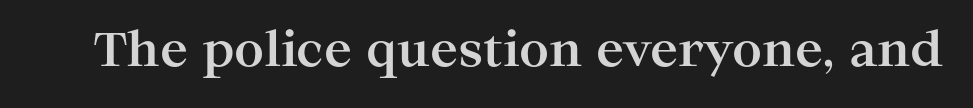
Q: Is the text bold? A: Yes.
Q: Is the text italic (slanted)? A: No, it is upright.
Q: Is the typeface a serif or a sans-serif typeface? A: Serif.
Q: Is the text underlined? A: No.
Q: Is the spacing between letters normal or unusually wide? A: Normal.
Q: Width (condensed, normal, or wide)? A: Wide.
Q: Stroke contrast? A: High.
Q: x-height? A: Medium.
Q: Monospaced? A: No.
